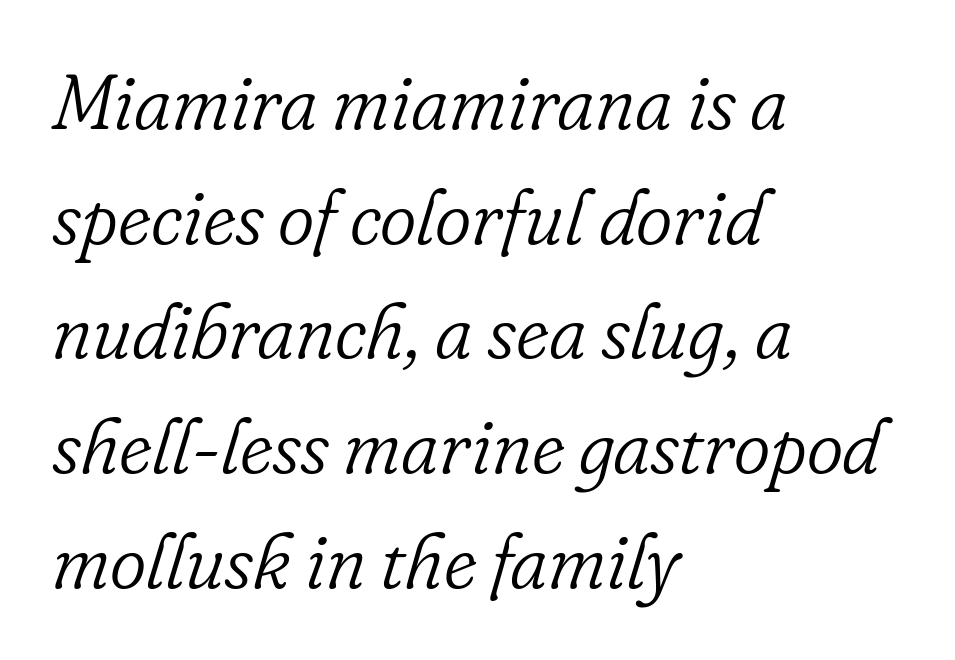
All the whitespace from short lines collects on the right. In terms of posture, this sample is oblique. Words float on clear page, feet unadorned. This sample uses a serif face.
